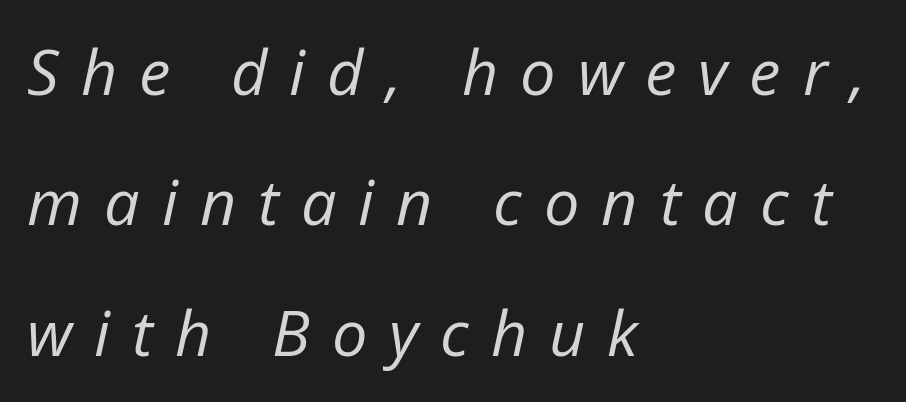
The cut favours lightness, reaching ordinary text weight at its darkest. The zone under the glyphs is completely vacant. The space between consecutive lines is lavish. Designer's note — italics engaged.
